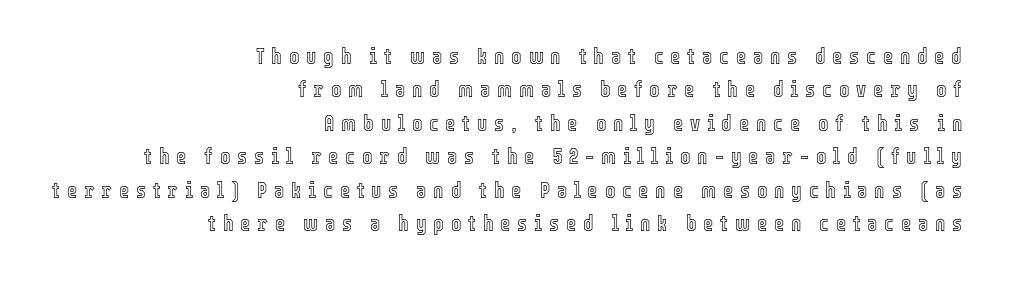
Ordinary non-slanted type is in use. This sample keeps an unexceptional amount of space between lines. These lines are set flush right with a ragged left edge. Only glyphs here, with clear space below each row.
